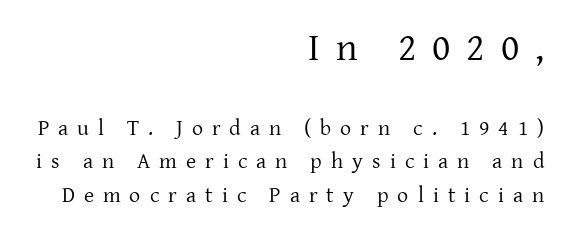
{"serif": "yes", "italic": "no", "bold": "no", "weight": "regular", "width": "normal", "stroke_contrast": "low", "x_height": "medium", "monospaced": "no", "underline": "no", "align": "right", "line_spacing": "normal", "line_spacing_ratio": 1.51, "letter_spacing": "wide", "letter_spacing_em": 0.41, "larger_block": "first", "size_ratio": 1.77, "glyph_px": 39}
